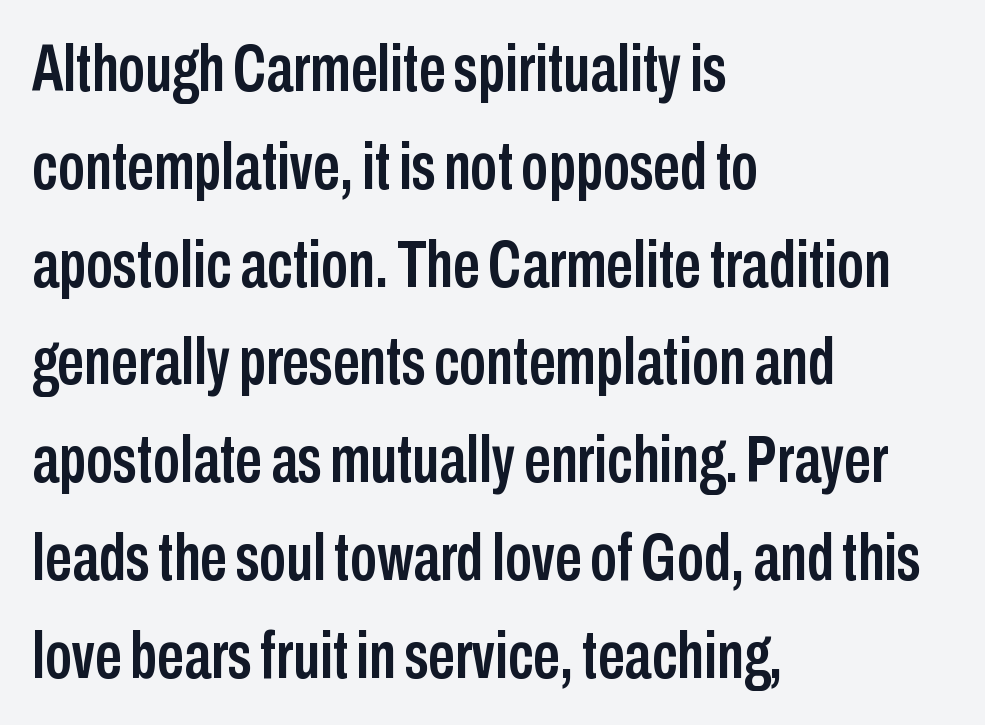
{"serif": "no", "italic": "no", "width": "condensed", "stroke_contrast": "low", "x_height": "medium", "monospaced": "no", "underline": "no", "align": "left", "line_spacing": "normal", "line_spacing_ratio": 1.46, "letter_spacing": "normal", "letter_spacing_em": 0.0, "glyph_px": 67}
